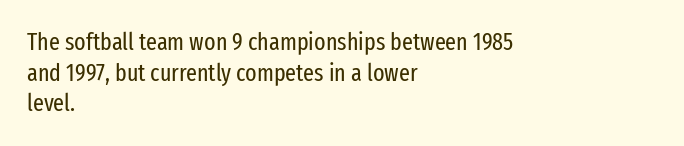
Is the type heavy? It reads as light-to-regular instead. Leftover space on each line is placed entirely after the last word. Characters follow at the spacing the type designer built in. The passage shown stacks its lines at a standard gap.
